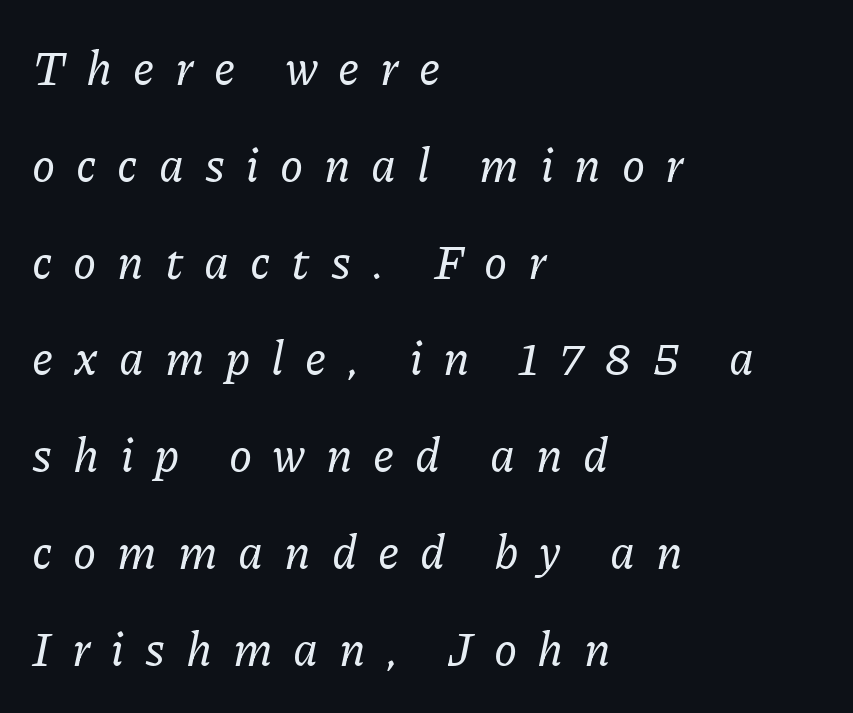
{"serif": "yes", "italic": "yes", "lean": "right", "slant_degrees": 11, "width": "normal", "stroke_contrast": "low", "x_height": "medium", "monospaced": "no", "underline": "no", "align": "left", "line_spacing": "loose", "line_spacing_ratio": 2.06, "letter_spacing": "wide", "letter_spacing_em": 0.44, "glyph_px": 47}
